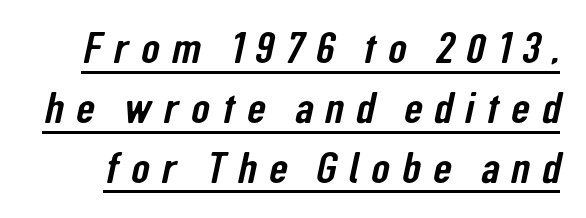
The image shows 43 px condensed sans-serif type; set normal line spacing (1.39x), unusually wide letter spacing (+0.28 em), underlined; low stroke contrast and a medium x-height.
